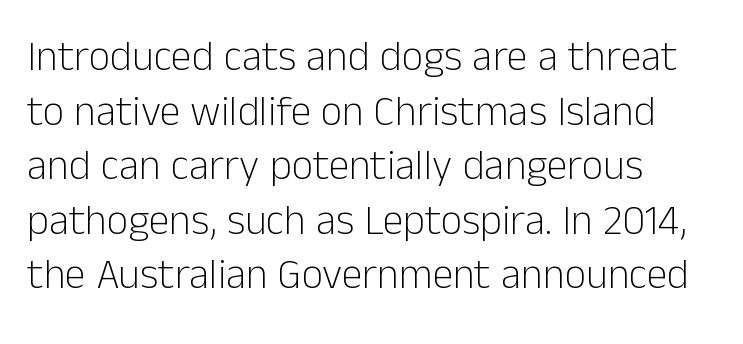
Q: Is the text bold? A: No.
Q: Is the text italic (slanted)? A: No, it is upright.
Q: Is the typeface a serif or a sans-serif typeface? A: Sans-serif.
Q: Is the text underlined? A: No.
Q: How is the paragraph aligned? A: Left-aligned.
Q: Is the spacing between letters normal or unusually wide? A: Normal.
Q: Is the spacing between lines tight, normal or loose? A: Normal.
Q: Width (condensed, normal, or wide)? A: Normal.
Q: Stroke contrast? A: Low.
Q: x-height? A: Medium.
Q: Monospaced? A: No.
